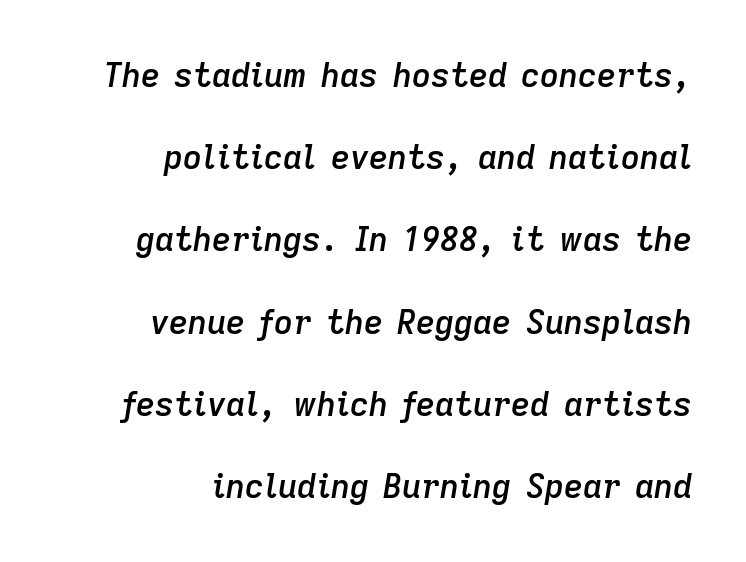
Q: Is the text bold? A: Semi-bold.
Q: Is the text italic (slanted)? A: Yes, it leans right by about 9 degrees.
Q: Is the text underlined? A: No.
Q: How is the paragraph aligned? A: Right-aligned.
Q: Is the spacing between letters normal or unusually wide? A: Normal.
Q: Is the spacing between lines tight, normal or loose? A: Loose.
Q: Width (condensed, normal, or wide)? A: Normal.
Q: Stroke contrast? A: Low.
Q: x-height? A: Medium.
Q: Monospaced? A: No.
